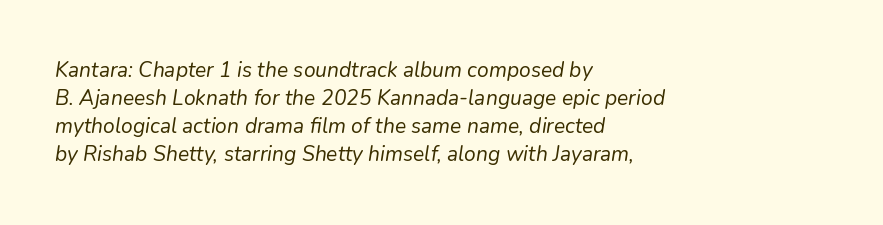
{"italic": "yes", "lean": "right", "slant_degrees": 9, "bold": "no", "underline": "no", "align": "left", "line_spacing": "normal", "line_spacing_ratio": 1.34, "letter_spacing": "normal", "letter_spacing_em": 0.0, "glyph_px": 21}
